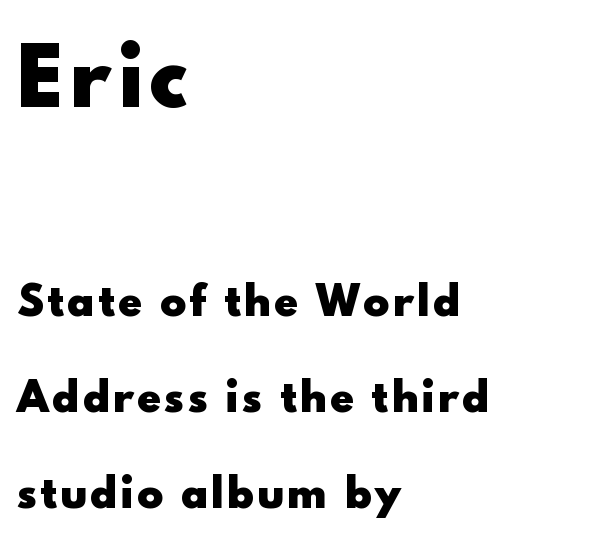
Q: Is the text bold? A: Yes.
Q: Is the text italic (slanted)? A: No, it is upright.
Q: Is the typeface a serif or a sans-serif typeface? A: Sans-serif.
Q: Is the text underlined? A: No.
Q: How is the paragraph aligned? A: Left-aligned.
Q: Is the spacing between lines tight, normal or loose? A: Loose.
Q: Which block of text is set in a larger size, the first (top) or the second (bottom)? A: The first (top) one.
Q: Width (condensed, normal, or wide)? A: Normal.
Q: x-height? A: Small.
Q: Monospaced? A: No.
